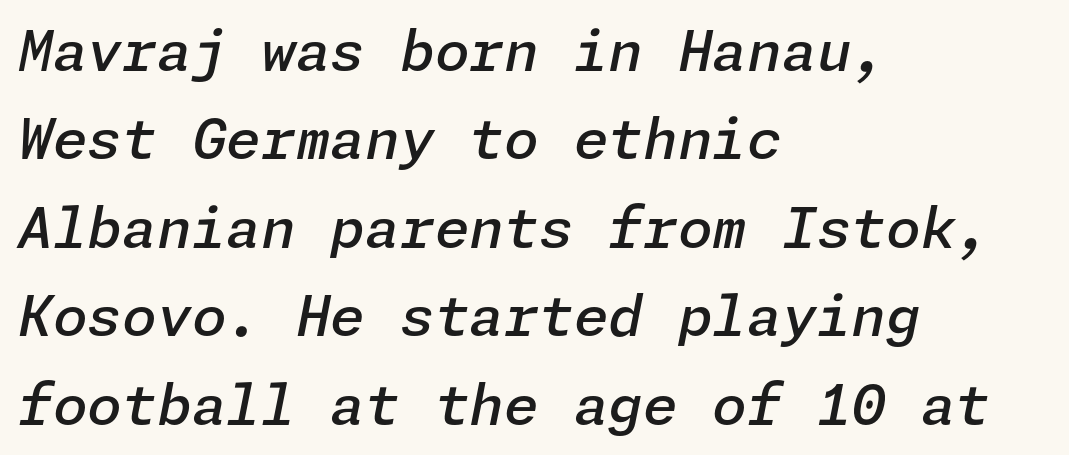
You could call the tracking neutral — neither tight nor loose. The leading is moderate, giving the passage an even texture. Where is the straight margin? On the left. Yep, that's italic — everything's leaning.
